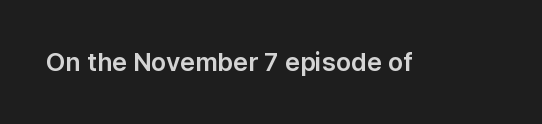
The image shows 25 px text type, upright; set normal letter spacing, not underlined.
